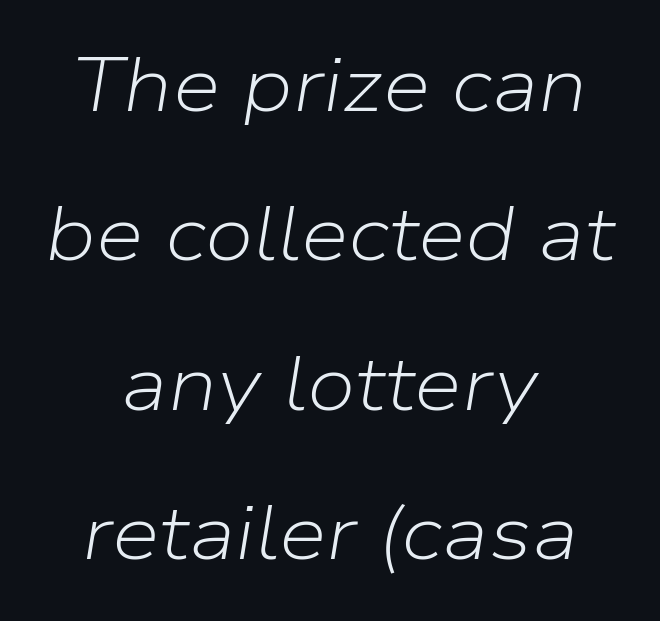
{"italic": "yes", "lean": "right", "slant_degrees": 9, "bold": "no", "weight": "light", "width": "normal", "stroke_contrast": "low", "x_height": "medium", "monospaced": "no", "underline": "no", "align": "center", "line_spacing": "loose", "line_spacing_ratio": 1.94, "letter_spacing": "normal", "letter_spacing_em": 0.0, "glyph_px": 77}
